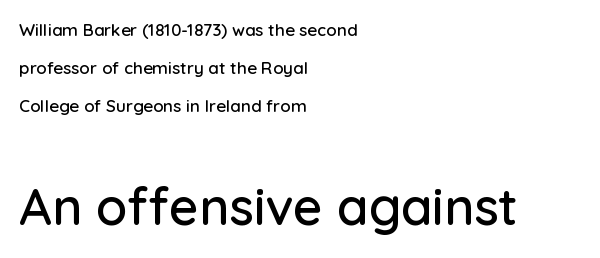
{"serif": "no", "italic": "no", "width": "normal", "stroke_contrast": "low", "x_height": "medium", "monospaced": "no", "underline": "no", "align": "left", "line_spacing": "loose", "line_spacing_ratio": 2.24, "letter_spacing": "normal", "letter_spacing_em": 0.0, "larger_block": "second", "size_ratio": 3.0, "glyph_px": 51}
